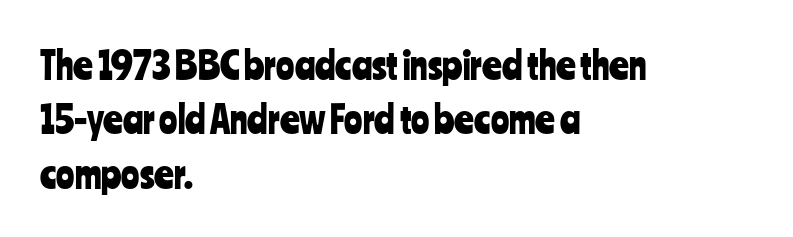
The rendering uses a moderate line-height, typical for paragraphs. Nobody touched the tracking dial on this one. Nobody drew a line under any word here. If you drew a line through each stem, it would be perfectly vertical. Do the characters align in a grid? No, the font is proportional. A student would call this left alignment; a typographer would say flush left, rag right.
